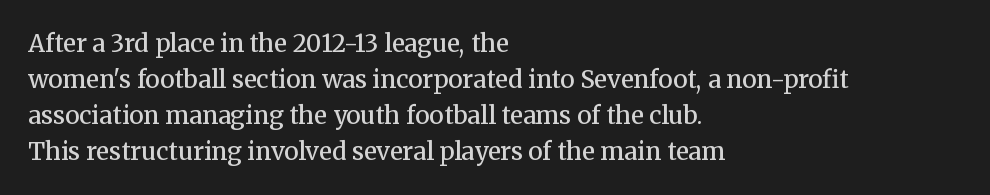
{"italic": "no", "bold": "semi", "underline": "no", "align": "left", "line_spacing": "normal", "line_spacing_ratio": 1.5, "letter_spacing": "normal", "letter_spacing_em": 0.0, "glyph_px": 24}
